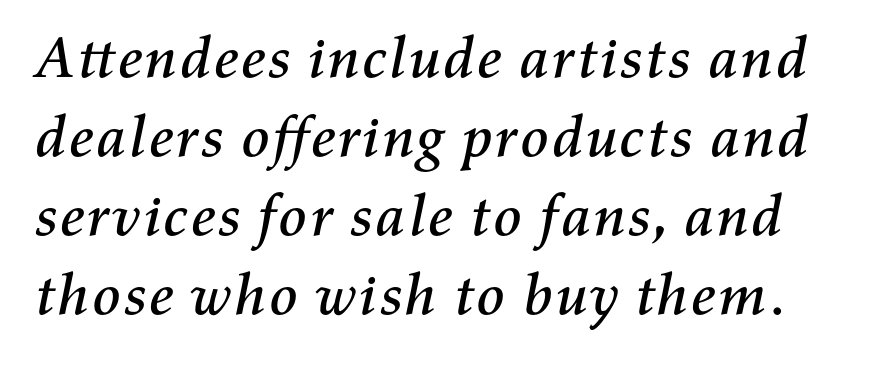
Q: Is the text italic (slanted)? A: Yes, it leans right by about 11 degrees.
Q: Is the text underlined? A: No.
Q: Is the spacing between letters normal or unusually wide? A: Normal.
Q: Is the spacing between lines tight, normal or loose? A: Normal.
Q: Width (condensed, normal, or wide)? A: Normal.
Q: Stroke contrast? A: Medium.
Q: x-height? A: Medium.
Q: Monospaced? A: No.
